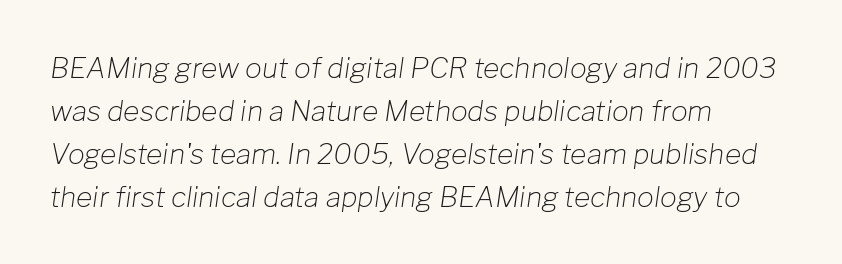
The image shows 28 px light type, italic (leaning right); set left-aligned, normal line spacing (1.53x), normal letter spacing, not underlined; low stroke contrast and a medium x-height.
